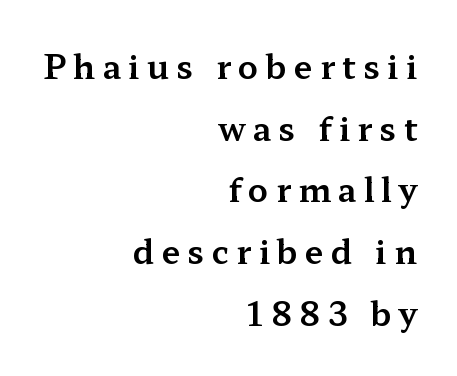
Q: Is the text italic (slanted)? A: No, it is upright.
Q: Is the typeface a serif or a sans-serif typeface? A: Serif.
Q: Is the text underlined? A: No.
Q: How is the paragraph aligned? A: Right-aligned.
Q: Is the spacing between letters normal or unusually wide? A: Unusually wide.
Q: Width (condensed, normal, or wide)? A: Wide.
Q: Stroke contrast? A: Medium.
Q: x-height? A: Medium.
Q: Monospaced? A: No.
